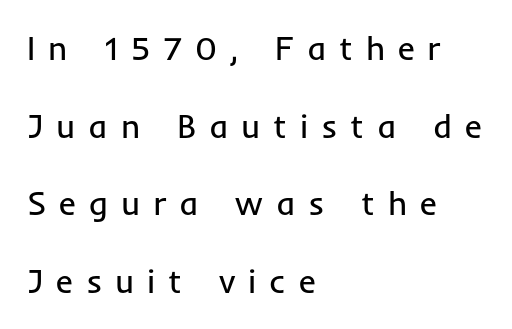
The paragraph has a hard left edge and a soft right edge. The face looks like a standard text weight, possibly lighter. The foot of each line stays bare and open. These lines stand farther apart than default settings would place them. I'd call this a sans setting — the letters go barefoot. Someone cranked the tracking dial way up on this one.
